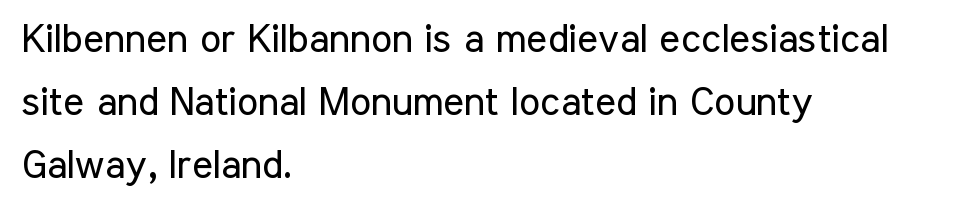
{"serif": "no", "italic": "no", "bold": "no", "weight": "regular", "width": "condensed", "stroke_contrast": "low", "x_height": "medium", "monospaced": "no", "underline": "no", "align": "left", "line_spacing": "normal", "line_spacing_ratio": 1.58, "letter_spacing": "normal", "letter_spacing_em": 0.0, "glyph_px": 40}
